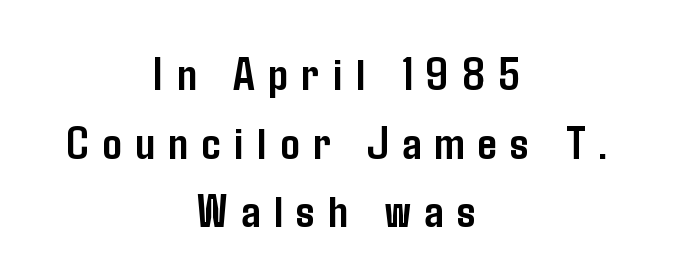
The image shows 48 px semibold, condensed sans-serif type, upright; set centered, normal line spacing (1.43x), unusually wide letter spacing (+0.28 em), not underlined; low stroke contrast and a medium x-height.
